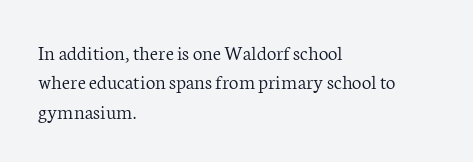
Q: Is the text bold? A: No.
Q: Is the text italic (slanted)? A: No, it is upright.
Q: Is the text underlined? A: No.
Q: How is the paragraph aligned? A: Left-aligned.
Q: Is the spacing between letters normal or unusually wide? A: Normal.
Q: Is the spacing between lines tight, normal or loose? A: Normal.
